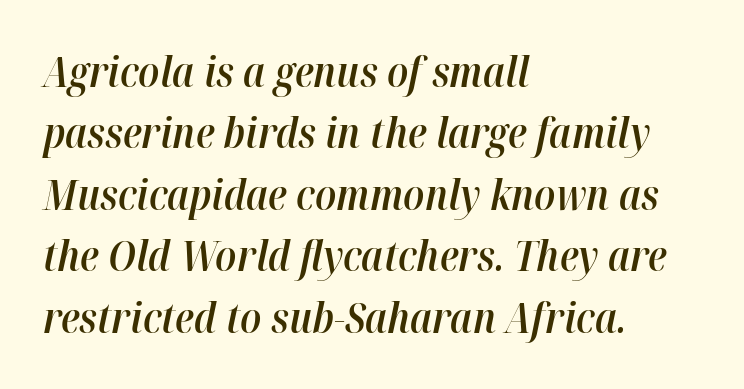
Normally led — the rows are evenly, conventionally spaced. A typesetter would call this zero additional tracking. If you drew a ruler down the left edge, every line would touch it. Students, this is semibold: more ink than regular, less than bold. Letters rest on an invisible, unmarked baseline. The glyphs look as if they've been sheared to an angle.
